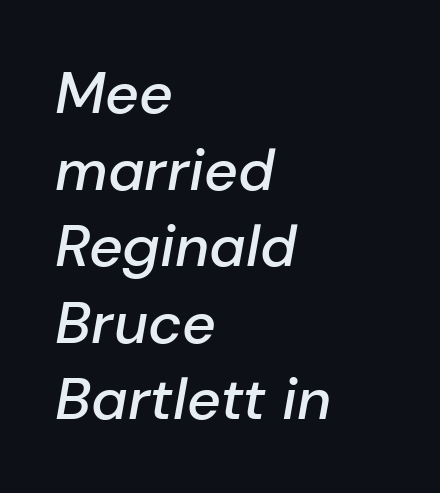
The image shows 58 px semibold type, italic (leaning right); set left-aligned, normal line spacing (1.32x), normal letter spacing, not underlined; low stroke contrast and a medium x-height.
